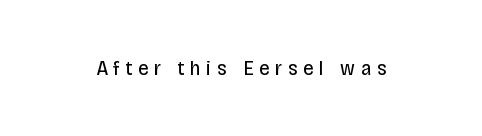
{"italic": "no", "bold": "no", "underline": "no", "letter_spacing": "wide", "letter_spacing_em": 0.27, "glyph_px": 21}
